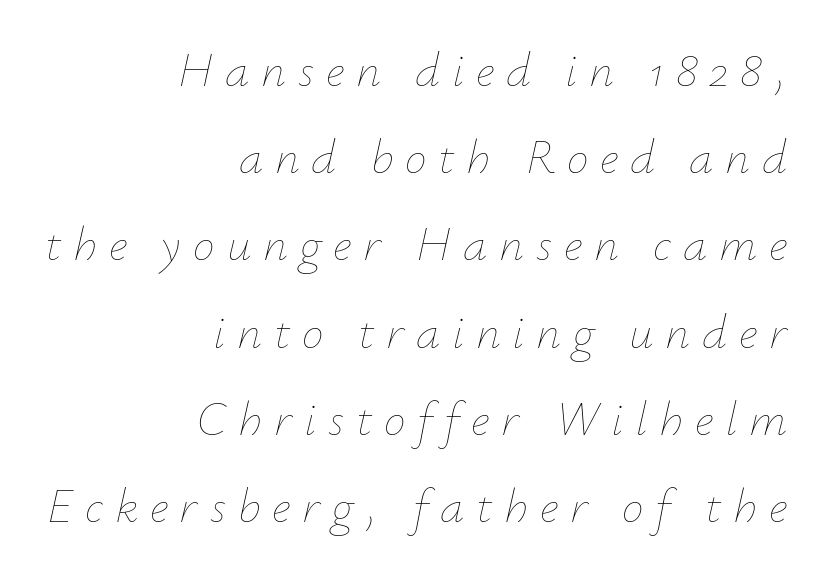
Q: Is the text bold? A: No.
Q: Is the text italic (slanted)? A: Yes, it leans right by about 12 degrees.
Q: Is the text underlined? A: No.
Q: How is the paragraph aligned? A: Right-aligned.
Q: Is the spacing between letters normal or unusually wide? A: Unusually wide.
Q: Width (condensed, normal, or wide)? A: Normal.
Q: Stroke contrast? A: Low.
Q: x-height? A: Small.
Q: Monospaced? A: No.
